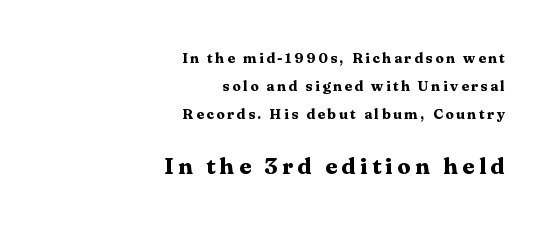
The image shows 23 px bold type, upright; set right-aligned, loose line spacing (2.0x), not underlined; the second (bottom) block is 1.64x larger.
